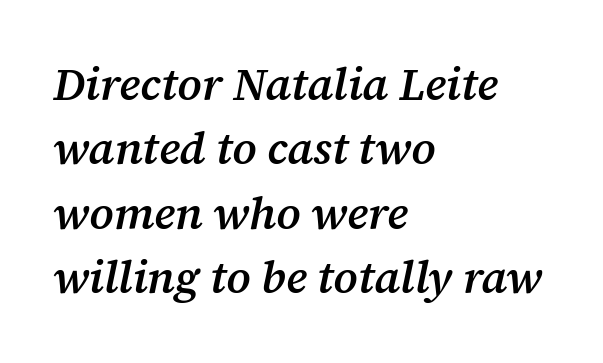
The image shows 45 px semibold serif type, italic (leaning right); set left-aligned, normal line spacing (1.43x), normal letter spacing, not underlined; medium stroke contrast and a medium x-height.
